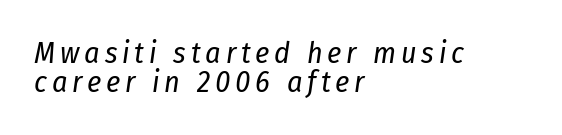
The typography opts for an oblique posture over an upright one. Weight class: somewhere from thin through regular. A student would call this left alignment; a typographer would say flush left, rag right. The specimen omits any rule beneath the text block's lines.
